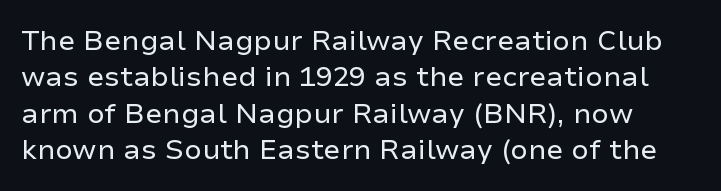
What's the leading like? Ordinary, nothing unusual. Varying glyph widths throughout — classic text-font behaviour. In terms of posture, this sample is upright. Does the type have serifs? No, each stem ends abruptly. Nobody touched the tracking dial on this one.
